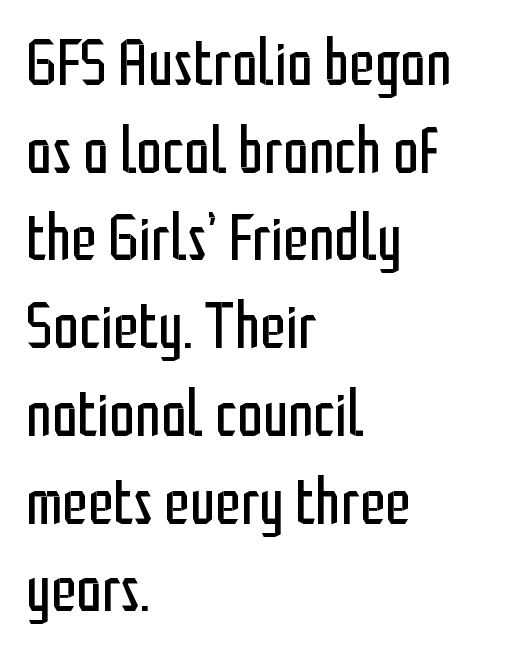
The image shows 65 px regular-weight, condensed sans-serif type, upright; set left-aligned, normal line spacing (1.35x), normal letter spacing, not underlined; low stroke contrast and a medium x-height.
